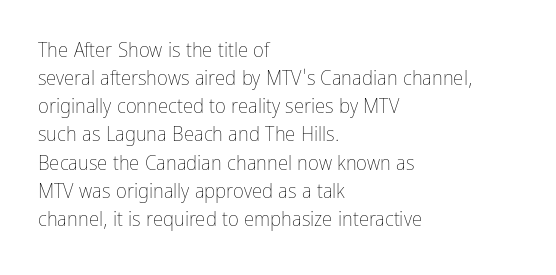
{"italic": "no", "bold": "no", "underline": "no", "align": "left", "line_spacing": "normal", "line_spacing_ratio": 1.34, "letter_spacing": "normal", "letter_spacing_em": 0.0, "glyph_px": 21}
